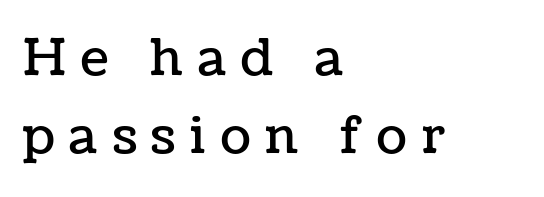
Q: Is the text italic (slanted)? A: No, it is upright.
Q: Is the text underlined? A: No.
Q: How is the paragraph aligned? A: Left-aligned.
Q: Is the spacing between letters normal or unusually wide? A: Unusually wide.
Q: Is the spacing between lines tight, normal or loose? A: Normal.
Q: Width (condensed, normal, or wide)? A: Normal.
Q: Stroke contrast? A: Low.
Q: x-height? A: Medium.
Q: Monospaced? A: No.
